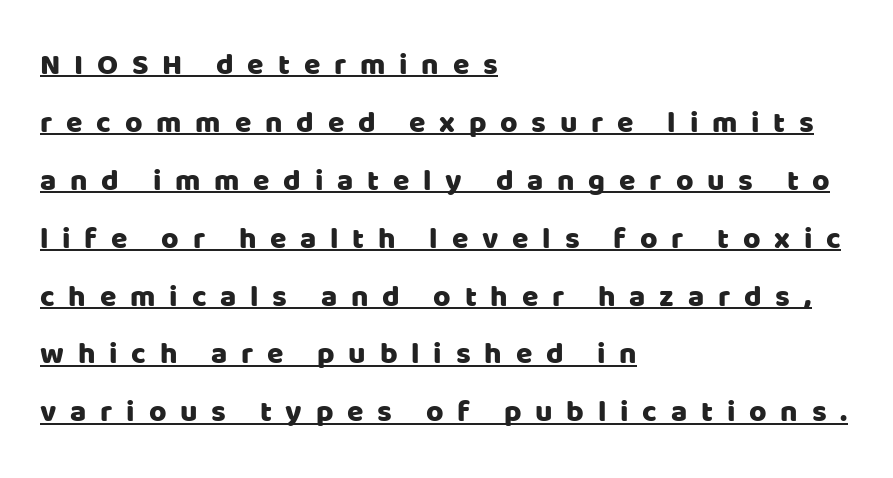
Looks like regular typesetting: each glyph gets only the width it needs. The typeface chosen for these lines omits serifs. Ordinary non-slanted type is in use. Each line starts at the same left margin while the right side varies. Beneath each row of characters lies a ruled line. This block would shrink considerably if given ordinary leading; it's expanded now.
